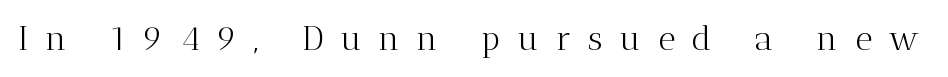
The image shows 34 px light serif type, upright; set unusually wide letter spacing (+0.49 em), not underlined; medium stroke contrast and a medium x-height.
